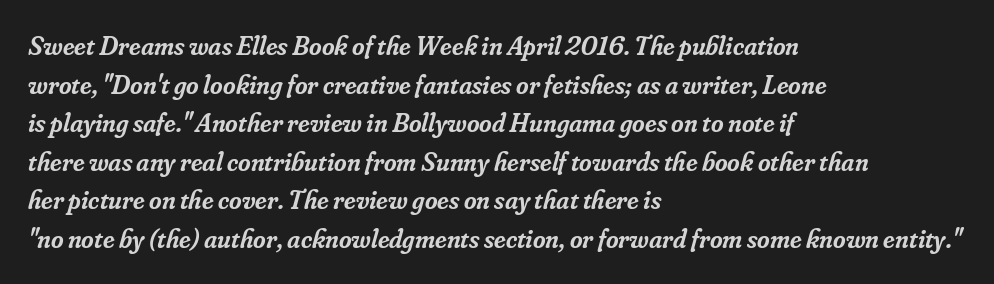
The image shows 27 px text type, italic (leaning right); set left-aligned, normal line spacing (1.43x), normal letter spacing, not underlined.
